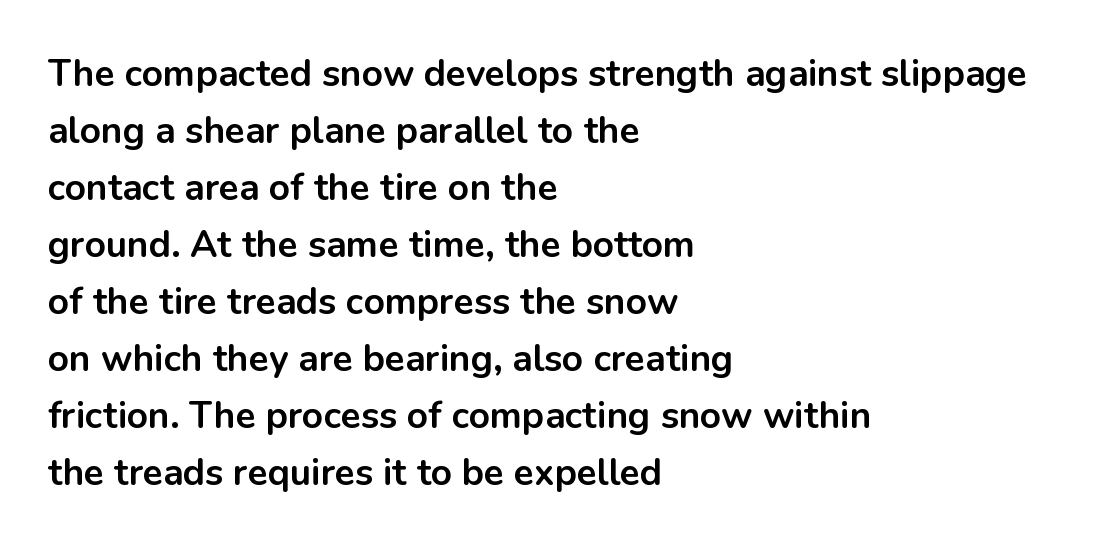
Nothing sits at the stroke ends, so this counts as sans-serif. This rendering leaves character spacing at its baseline value. The compositor pushed each line to the left boundary. These lines are rendered in a variable-pitch font. Students, this is bold: see how much ink each stroke carries.
